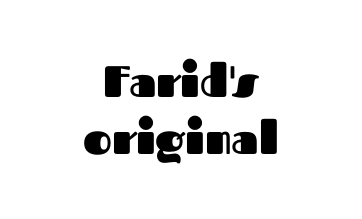
Q: Is the text bold? A: Yes.
Q: Is the text italic (slanted)? A: No, it is upright.
Q: Is the typeface a serif or a sans-serif typeface? A: Sans-serif.
Q: Is the text underlined? A: No.
Q: How is the paragraph aligned? A: Centered.
Q: Is the spacing between letters normal or unusually wide? A: Normal.
Q: Is the spacing between lines tight, normal or loose? A: Normal.
Q: Width (condensed, normal, or wide)? A: Normal.
Q: Stroke contrast? A: Medium.
Q: x-height? A: Medium.
Q: Monospaced? A: No.
